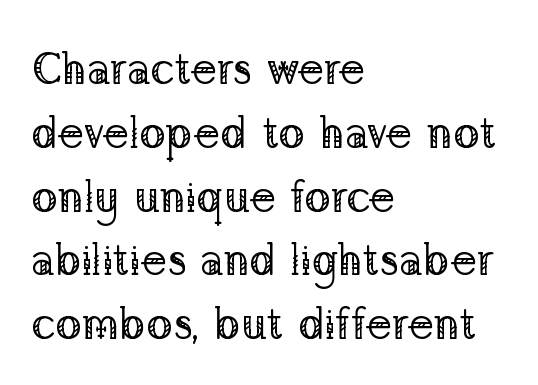
The image shows 44 px regular-weight serif type, upright; set left-aligned, normal line spacing (1.45x), normal letter spacing, not underlined; low stroke contrast and a medium x-height.
